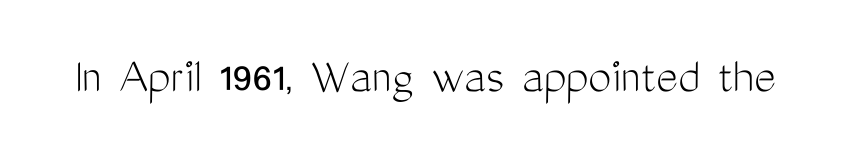
The image shows 52 px light, condensed sans-serif type, upright; set normal letter spacing, not underlined; medium stroke contrast and a medium x-height.
